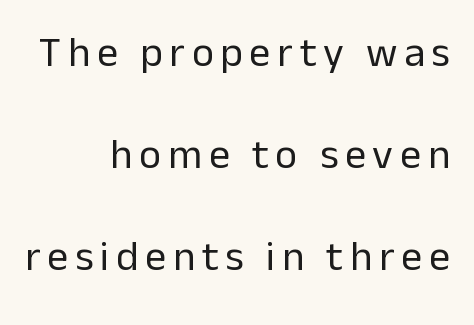
{"serif": "no", "italic": "no", "bold": "no", "weight": "regular", "width": "normal", "stroke_contrast": "low", "x_height": "medium", "monospaced": "no", "underline": "no", "align": "right", "line_spacing": "loose", "line_spacing_ratio": 2.43, "glyph_px": 42}
